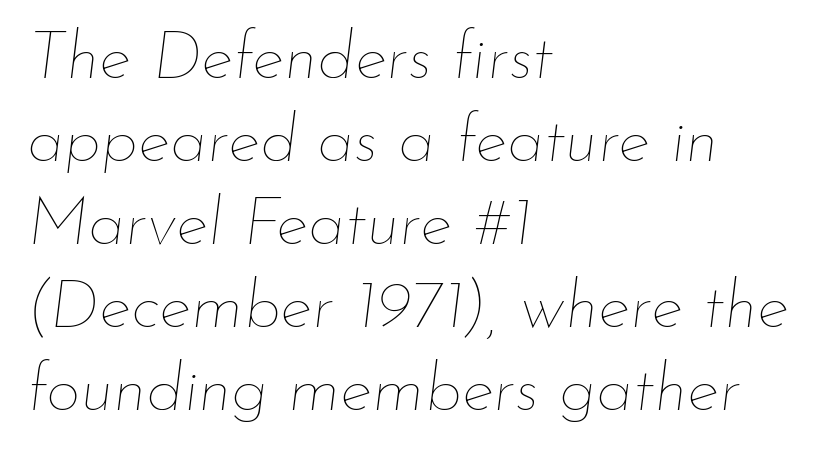
The image shows 68 px thin type, italic (leaning right); set left-aligned, line spacing 1.22x, normal letter spacing, not underlined; low stroke contrast and a small x-height.
